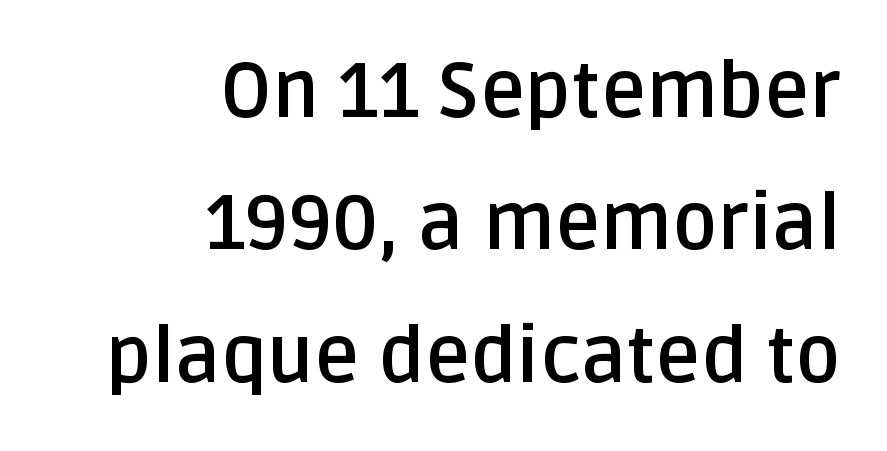
Is the type bold? Yes — the strokes are clearly thick and heavy. Note the varied advance widths — an 'i' is clearly narrower than an 'm'. The designer went with a sans here, leaving each stem footless. Observe the ordinary spacing: letters are neighbours, not strangers. Italic? Not at all — the glyphs are vertical.
